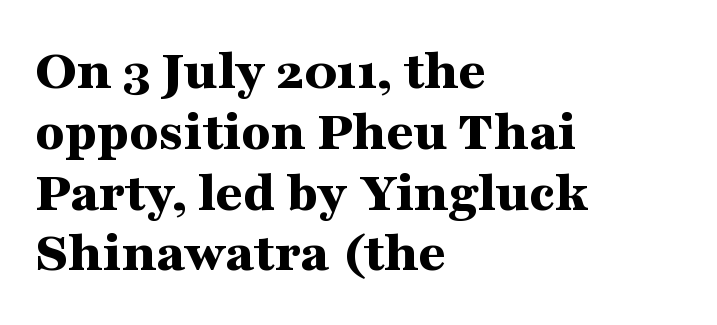
The image shows 59 px bold, wide serif type, upright; set left-aligned, tight line spacing (1.03x), normal letter spacing, not underlined; medium stroke contrast and a medium x-height.
